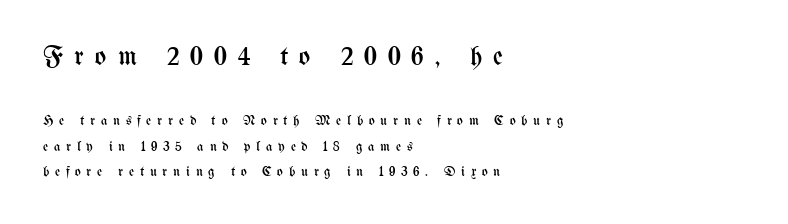
{"italic": "no", "bold": "no", "underline": "no", "align": "left", "line_spacing_ratio": 1.83, "letter_spacing": "wide", "letter_spacing_em": 0.41, "larger_block": "first", "size_ratio": 1.93, "glyph_px": 27}
